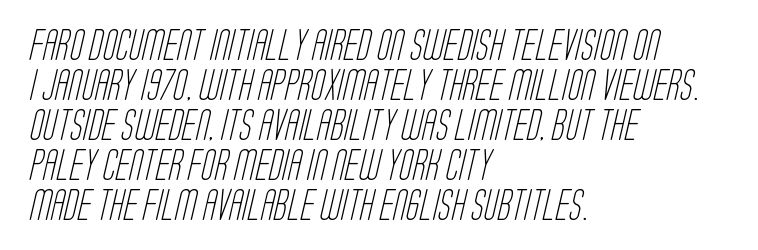
{"serif": "no", "bold": "no", "weight": "light", "width": "condensed", "stroke_contrast": "low", "x_height": "large", "monospaced": "no", "underline": "no", "align": "left", "line_spacing": "normal", "line_spacing_ratio": 1.29, "letter_spacing": "normal", "letter_spacing_em": 0.0, "glyph_px": 31}
